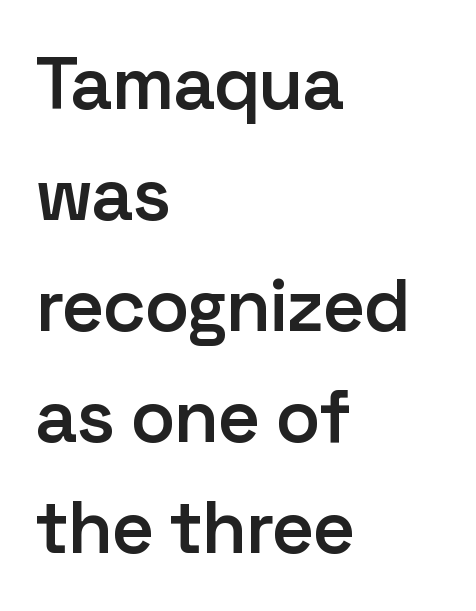
Successive baselines arrive at the customary interval. No italicization has been applied; the sample stays upright. Caption: standard tracking, unaltered. Unlike a traditional serif, this face leaves its strokes unadorned. You could not count columns in this text — the font is proportionally spaced. Descender tails drop into unmarked territory.
